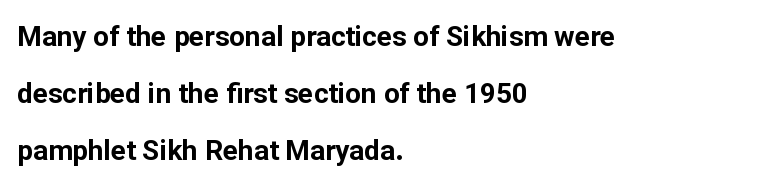
The image shows 28 px bold sans-serif type, upright; set left-aligned, loose line spacing (2.04x), normal letter spacing, not underlined; low stroke contrast and a medium x-height.
